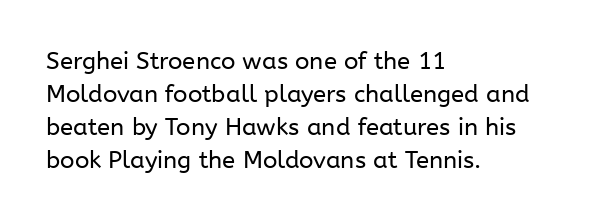
Horizontally, the lines are justified to the leading edge only. A roman cut, with each character standing at attention. The lines sit at an ordinary, default distance from one another. The font sits on the lighter half of the weight spectrum, regular included. Just letters on the line, the space beneath them empty. Standard letterfit; no display-style spreading of the glyphs.
